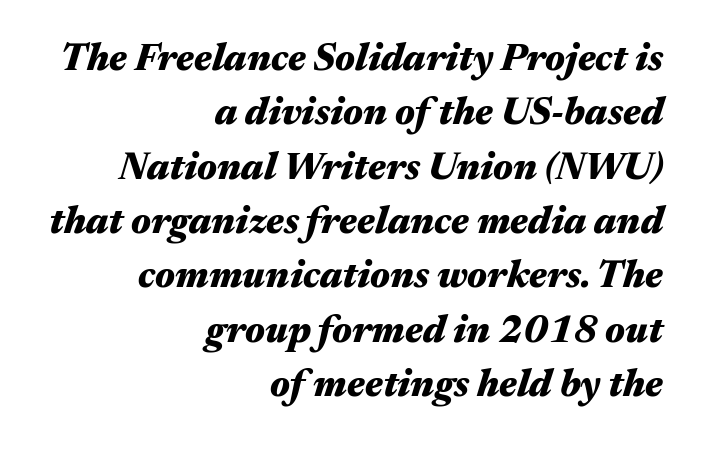
Q: Is the text bold? A: Yes.
Q: Is the text italic (slanted)? A: Yes, it leans right by about 17 degrees.
Q: Is the text underlined? A: No.
Q: How is the paragraph aligned? A: Right-aligned.
Q: Is the spacing between letters normal or unusually wide? A: Normal.
Q: Is the spacing between lines tight, normal or loose? A: Normal.
Q: Width (condensed, normal, or wide)? A: Wide.
Q: Stroke contrast? A: Medium.
Q: x-height? A: Medium.
Q: Monospaced? A: No.
